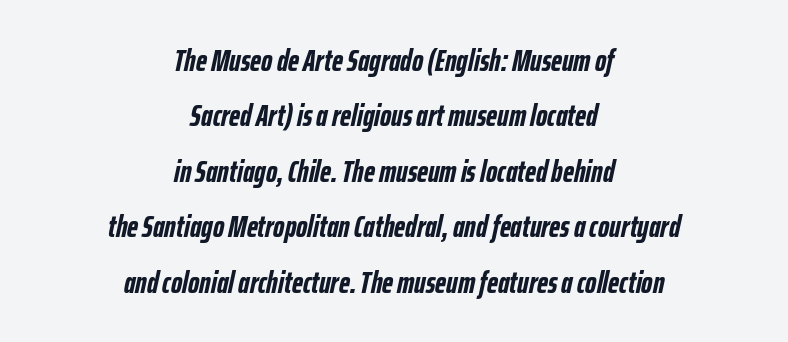
{"italic": "yes", "lean": "right", "slant_degrees": 12, "bold": "yes", "weight": "semibold", "width": "condensed", "stroke_contrast": "low", "x_height": "medium", "monospaced": "no", "underline": "no", "align": "center", "line_spacing_ratio": 1.79, "letter_spacing": "normal", "letter_spacing_em": 0.0, "glyph_px": 31}
